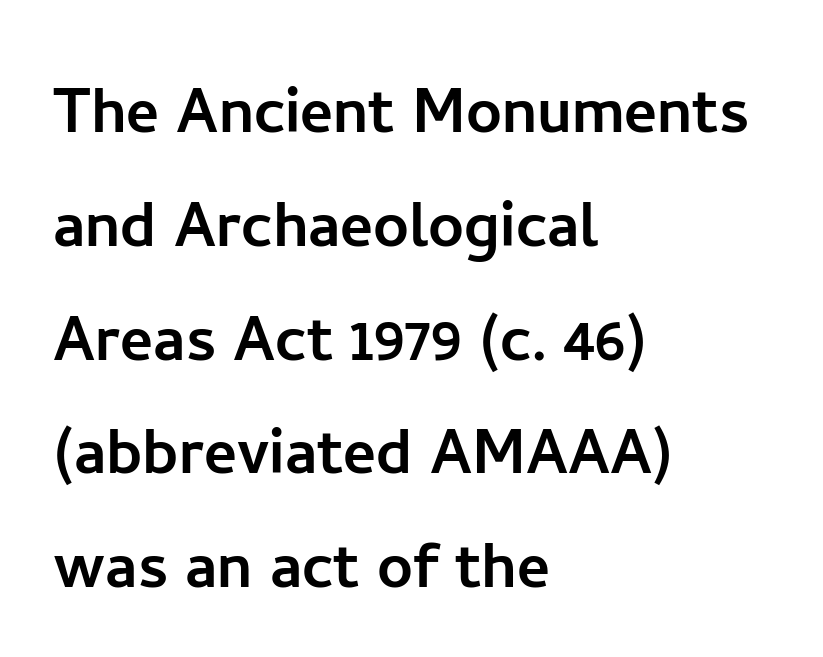
Italic: no, the glyphs are upright roman. Spacing verdict: proportional, widths tailored to each character. Check under the words: just untouched page. Summary of vertical rhythm: regular, with standard interline spacing.
